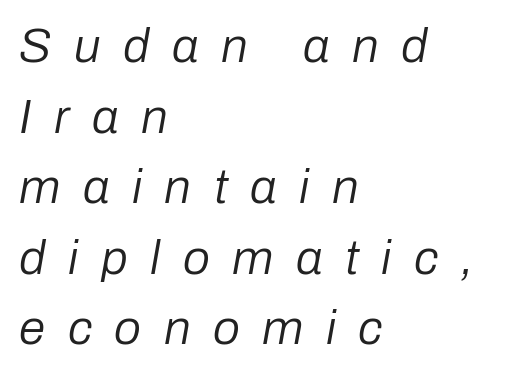
Q: Is the text bold? A: No.
Q: Is the text italic (slanted)? A: Yes, it leans right by about 10 degrees.
Q: Is the text underlined? A: No.
Q: How is the paragraph aligned? A: Left-aligned.
Q: Is the spacing between letters normal or unusually wide? A: Unusually wide.
Q: Is the spacing between lines tight, normal or loose? A: Normal.
Q: Width (condensed, normal, or wide)? A: Normal.
Q: Stroke contrast? A: Low.
Q: x-height? A: Medium.
Q: Monospaced? A: No.
